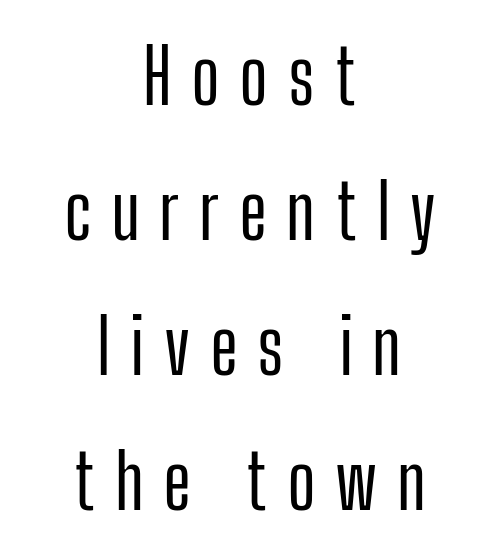
Q: Is the text italic (slanted)? A: No, it is upright.
Q: Is the typeface a serif or a sans-serif typeface? A: Sans-serif.
Q: Is the text underlined? A: No.
Q: How is the paragraph aligned? A: Centered.
Q: Is the spacing between letters normal or unusually wide? A: Unusually wide.
Q: Width (condensed, normal, or wide)? A: Condensed.
Q: Stroke contrast? A: Low.
Q: x-height? A: Medium.
Q: Monospaced? A: No.
